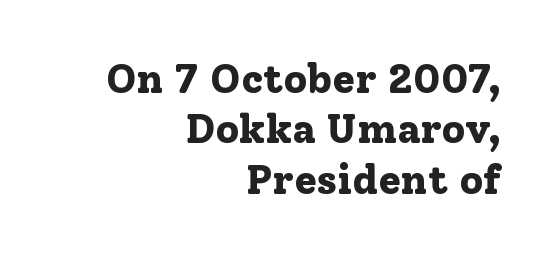
{"serif": "yes", "italic": "no", "bold": "yes", "weight": "bold", "width": "normal", "stroke_contrast": "low", "x_height": "medium", "monospaced": "no", "underline": "no", "align": "right", "line_spacing_ratio": 1.23, "letter_spacing": "normal", "letter_spacing_em": 0.0, "glyph_px": 41}
